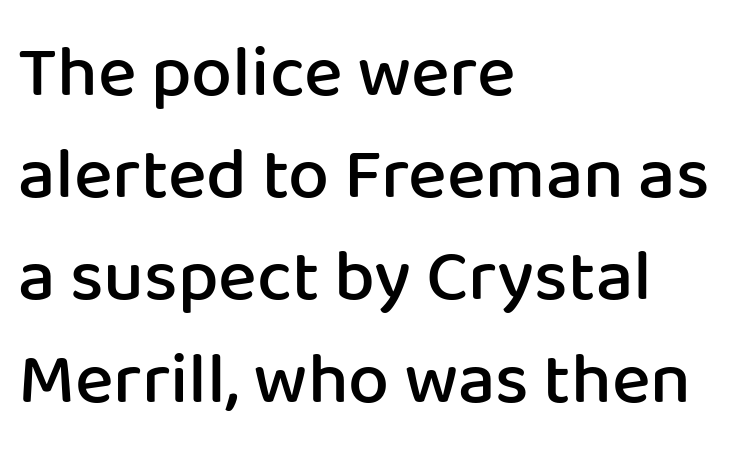
Q: Is the text bold? A: Semi-bold.
Q: Is the text italic (slanted)? A: No, it is upright.
Q: Is the typeface a serif or a sans-serif typeface? A: Sans-serif.
Q: Is the text underlined? A: No.
Q: How is the paragraph aligned? A: Left-aligned.
Q: Is the spacing between letters normal or unusually wide? A: Normal.
Q: Is the spacing between lines tight, normal or loose? A: Normal.
Q: Width (condensed, normal, or wide)? A: Normal.
Q: Stroke contrast? A: Low.
Q: x-height? A: Medium.
Q: Monospaced? A: No.
